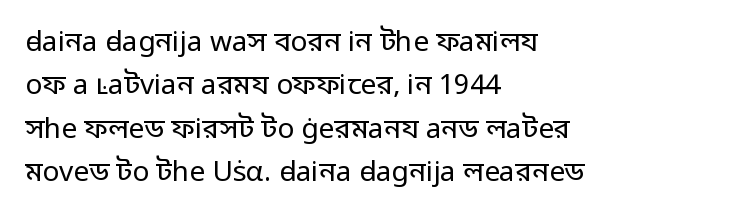
The image shows 28 px regular-weight sans-serif type, upright; set left-aligned, normal line spacing (1.55x), normal letter spacing, not underlined; low stroke contrast and a medium x-height.
